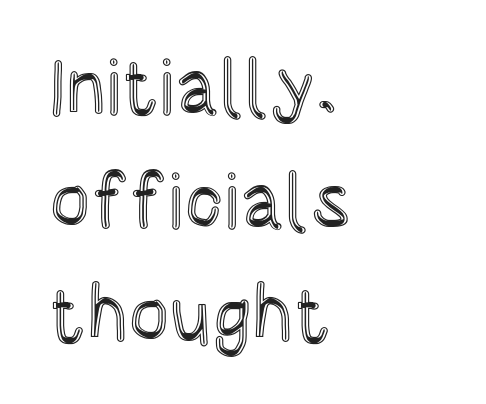
Here the designer chose a conventional face with non-uniform glyph widths. One-word summary of the alignment: left. This rendering features lettering with no underline. Short note: letters normally spaced. Leading matches the norm, producing a regular column.
